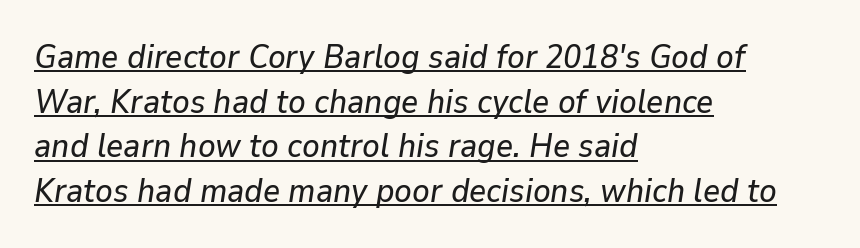
Q: Is the text italic (slanted)? A: Yes, it leans right by about 9 degrees.
Q: Is the text underlined? A: Yes.
Q: How is the paragraph aligned? A: Left-aligned.
Q: Is the spacing between letters normal or unusually wide? A: Normal.
Q: Is the spacing between lines tight, normal or loose? A: Normal.
Q: Width (condensed, normal, or wide)? A: Normal.
Q: Stroke contrast? A: Low.
Q: x-height? A: Medium.
Q: Monospaced? A: No.
